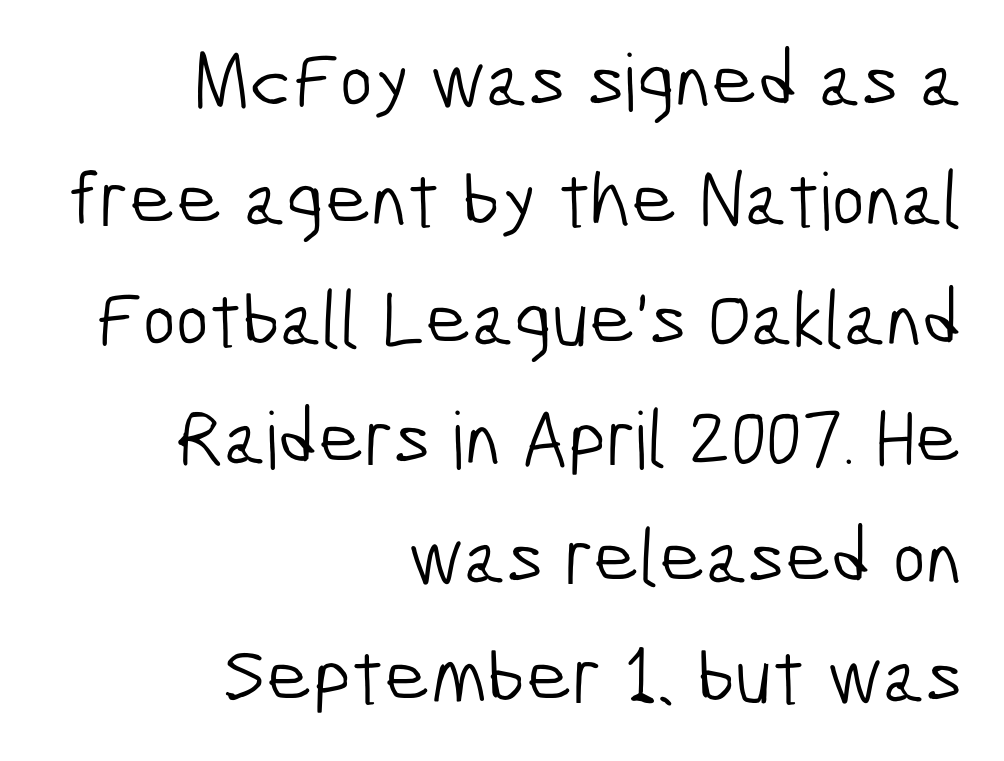
The image shows 79 px light, condensed sans-serif type; set right-aligned, normal line spacing (1.51x), normal letter spacing, not underlined; low stroke contrast and a medium x-height.
